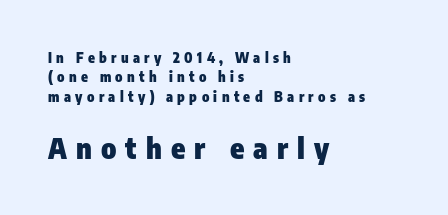
Every stem runs plumb, perpendicular to the baseline. Descenders are the only things crossing below the line. These lines are rendered in a variable-pitch font. Left-aligned paragraph, ragged on the right. Observe the absence of serifs on each vertical stroke in this sample. Leading: standard.
